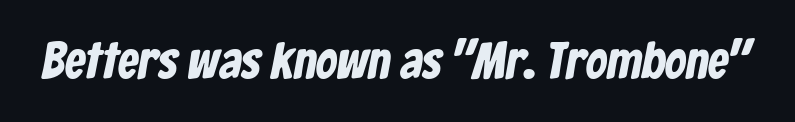
{"serif": "no", "width": "condensed", "stroke_contrast": "low", "x_height": "medium", "monospaced": "no", "underline": "no", "letter_spacing": "normal", "letter_spacing_em": 0.0, "glyph_px": 52}
